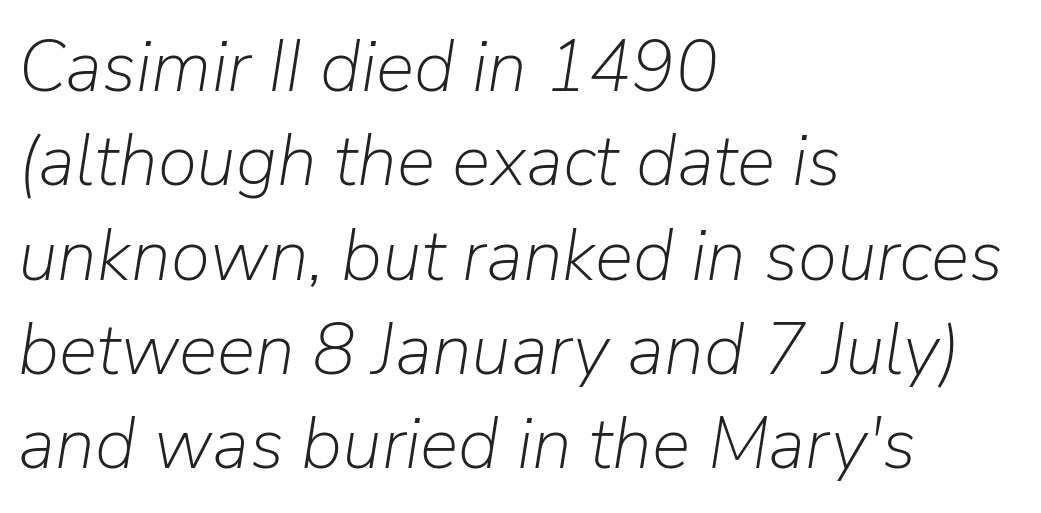
The image shows 72 px light type, italic (leaning right); set left-aligned, normal line spacing (1.31x), normal letter spacing, not underlined; low stroke contrast and a medium x-height.
